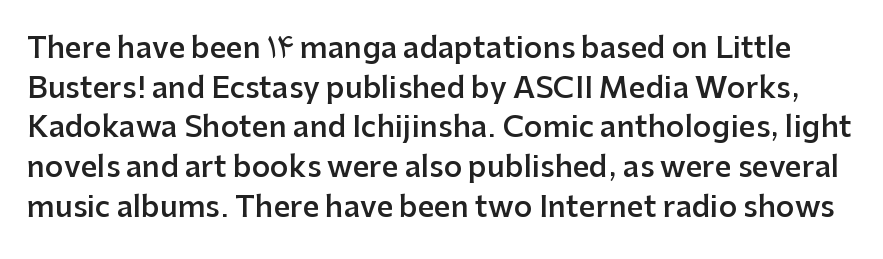
The image shows 29 px semibold sans-serif type, upright; set normal line spacing (1.37x), normal letter spacing, not underlined; low stroke contrast and a medium x-height.
